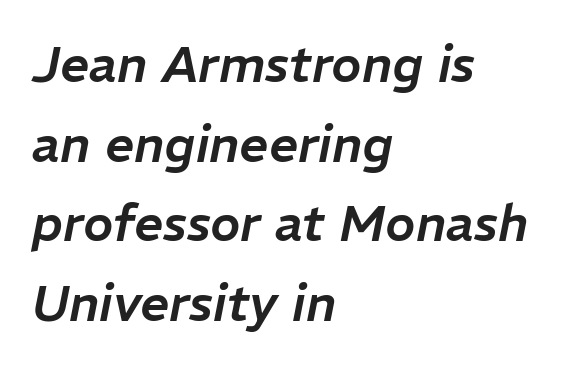
The image shows 51 px text type, italic (leaning right); set left-aligned, normal line spacing (1.56x), normal letter spacing, not underlined; low stroke contrast and a medium x-height.
